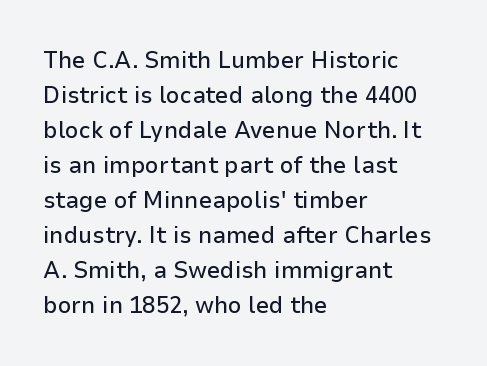
{"italic": "no", "underline": "no", "align": "left", "line_spacing": "normal", "line_spacing_ratio": 1.46, "letter_spacing": "normal", "letter_spacing_em": 0.0, "glyph_px": 24}
